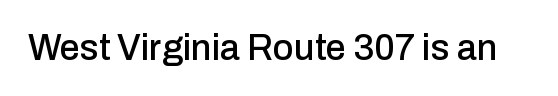
The image shows 36 px sans-serif type, upright; set normal letter spacing, not underlined; low stroke contrast and a medium x-height.
